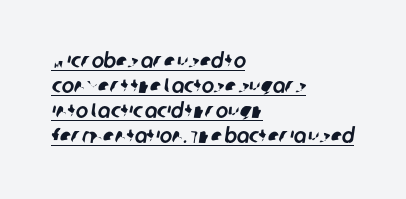
These lines are set flush left with a ragged right edge. The gaps between neighbouring characters are ordinary and unremarkable. Glance below the letters and you will spot a drawn line.
